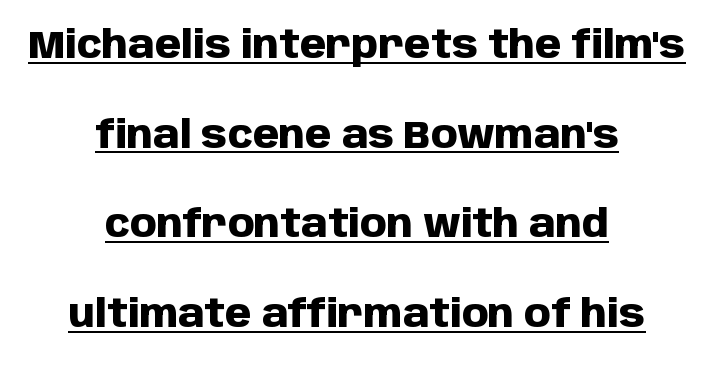
{"serif": "no", "italic": "no", "bold": "yes", "weight": "heavy", "width": "normal", "stroke_contrast": "low", "x_height": "large", "monospaced": "no", "underline": "yes", "align": "center", "line_spacing": "loose", "line_spacing_ratio": 2.36, "letter_spacing": "normal", "letter_spacing_em": 0.0, "glyph_px": 38}
